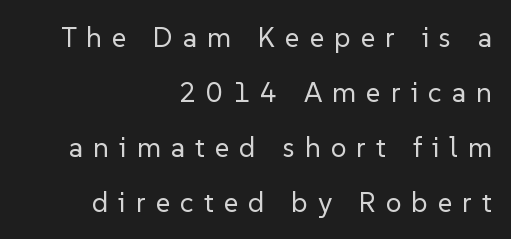
The image shows 28 px regular-weight sans-serif type, upright; set right-aligned, loose line spacing (1.96x), unusually wide letter spacing (+0.36 em), not underlined; low stroke contrast and a medium x-height.
